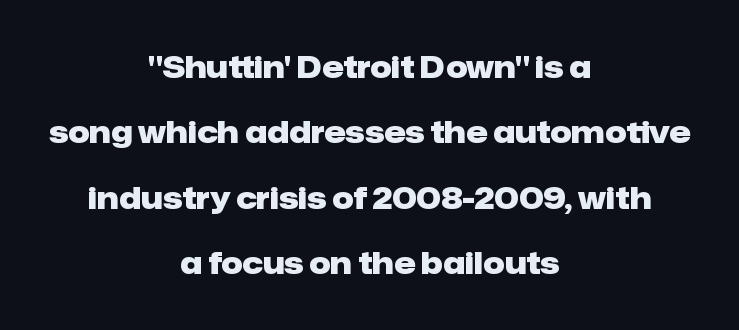
The image shows 30 px heavy sans-serif type, upright; set centered, loose line spacing (2.18x), normal letter spacing, not underlined; low stroke contrast and a medium x-height.
